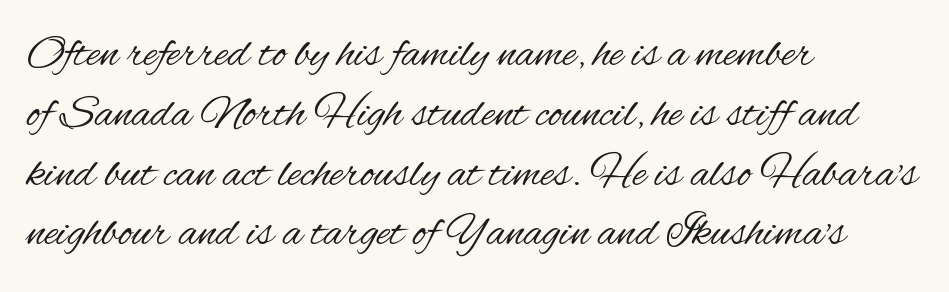
You could not count columns in this text — the font is proportionally spaced. The rendering shows plain stroke endings on the letterforms — a sans-serif design. Alignment: flush left. How would I describe the line gaps? Plain and ordinary. A light-to-regular cut is what we see here.
